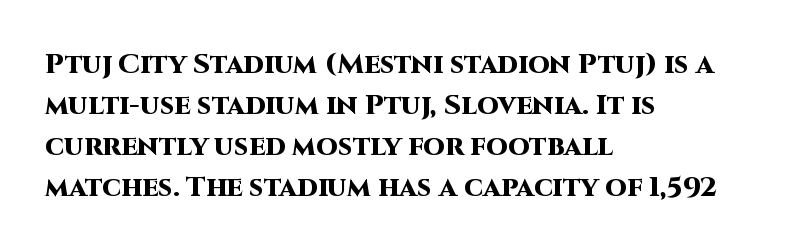
Nothing sits at the stroke ends, so this counts as sans-serif. The rag falls on the right side of this text block. Italic: no, the glyphs are upright roman. Is the type bold? Yes — the strokes are clearly thick and heavy. The letters sit at their default tracking, neither squeezed nor spread.
